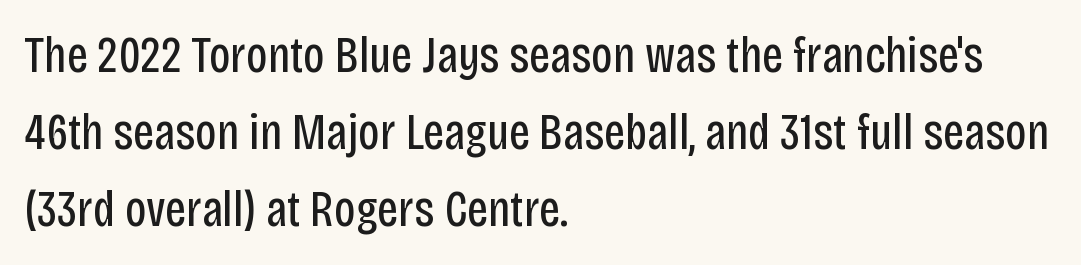
Q: Is the text bold? A: No.
Q: Is the text italic (slanted)? A: No, it is upright.
Q: Is the typeface a serif or a sans-serif typeface? A: Sans-serif.
Q: Is the text underlined? A: No.
Q: How is the paragraph aligned? A: Left-aligned.
Q: Is the spacing between letters normal or unusually wide? A: Normal.
Q: Is the spacing between lines tight, normal or loose? A: Normal.
Q: Width (condensed, normal, or wide)? A: Condensed.
Q: Stroke contrast? A: Low.
Q: x-height? A: Large.
Q: Monospaced? A: No.
